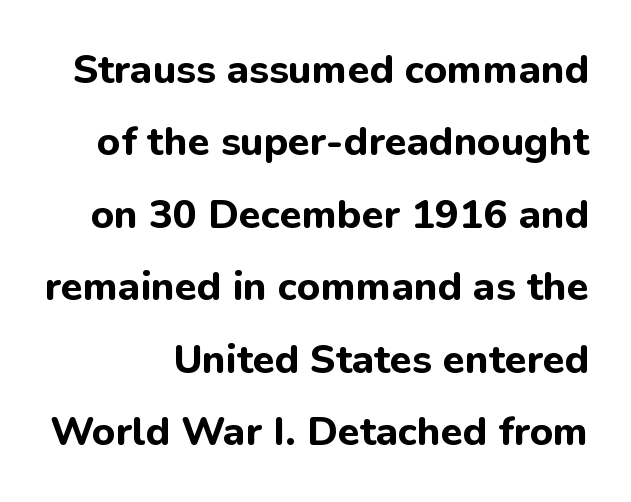
Q: Is the text bold? A: Yes.
Q: Is the text italic (slanted)? A: No, it is upright.
Q: Is the typeface a serif or a sans-serif typeface? A: Sans-serif.
Q: Is the text underlined? A: No.
Q: Is the spacing between letters normal or unusually wide? A: Normal.
Q: Width (condensed, normal, or wide)? A: Normal.
Q: Stroke contrast? A: Low.
Q: x-height? A: Medium.
Q: Monospaced? A: No.
